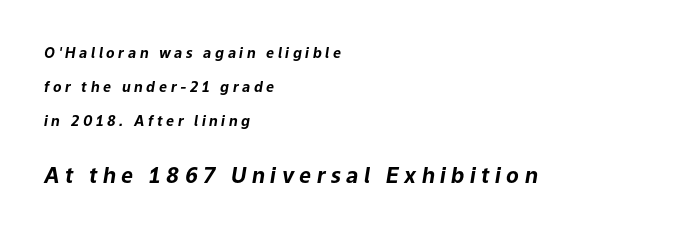
{"italic": "yes", "lean": "right", "slant_degrees": 9, "bold": "yes", "underline": "no", "align": "left", "line_spacing": "loose", "line_spacing_ratio": 2.42, "letter_spacing": "wide", "letter_spacing_em": 0.26, "larger_block": "second", "size_ratio": 1.5, "glyph_px": 21}
